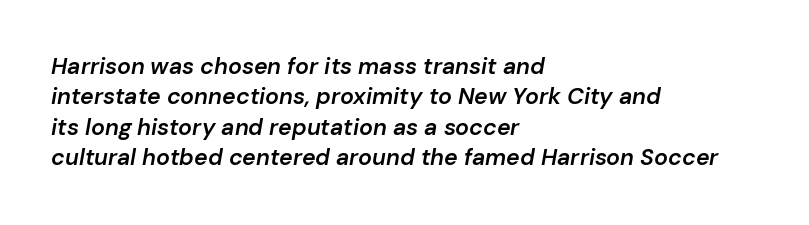
{"italic": "yes", "lean": "right", "slant_degrees": 10, "bold": "semi", "underline": "no", "align": "left", "line_spacing": "normal", "line_spacing_ratio": 1.32, "letter_spacing": "normal", "letter_spacing_em": 0.0, "glyph_px": 23}
